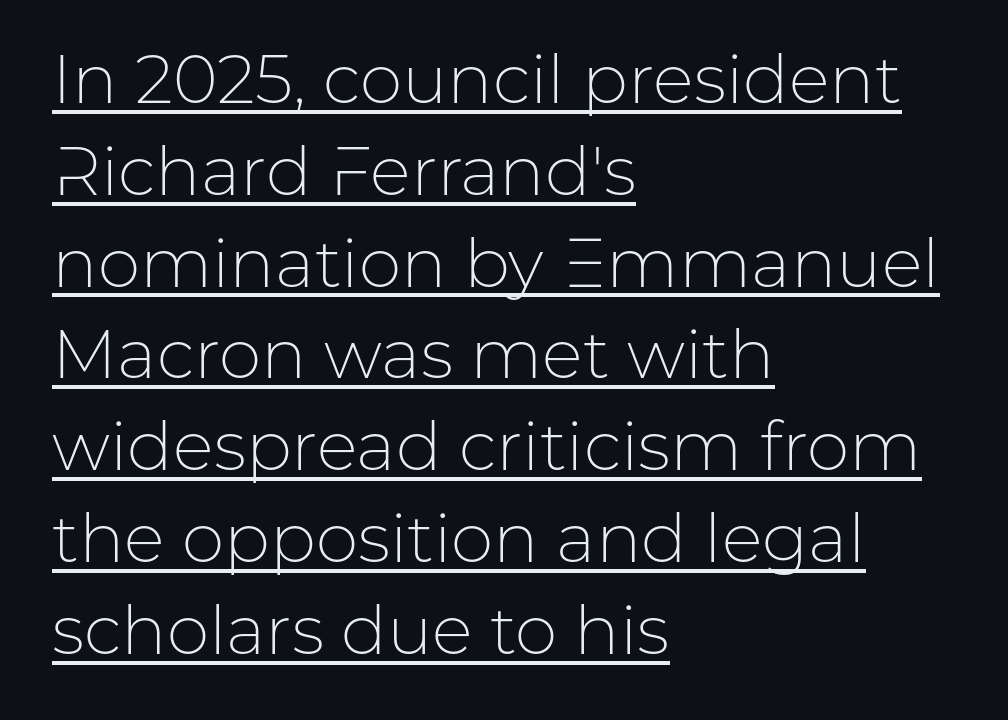
{"serif": "no", "italic": "no", "bold": "no", "weight": "light", "width": "normal", "stroke_contrast": "low", "x_height": "medium", "monospaced": "no", "underline": "yes", "align": "left", "line_spacing": "normal", "line_spacing_ratio": 1.35, "letter_spacing": "normal", "letter_spacing_em": 0.0, "glyph_px": 68}
